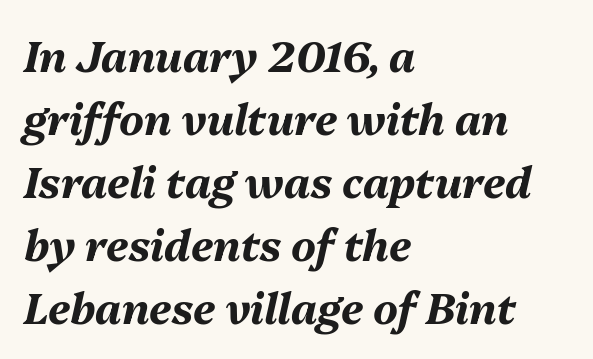
{"italic": "yes", "lean": "right", "slant_degrees": 13, "bold": "yes", "weight": "bold", "width": "normal", "stroke_contrast": "medium", "x_height": "medium", "monospaced": "no", "underline": "no", "align": "left", "line_spacing": "normal", "line_spacing_ratio": 1.5, "letter_spacing": "normal", "letter_spacing_em": 0.0, "glyph_px": 42}
